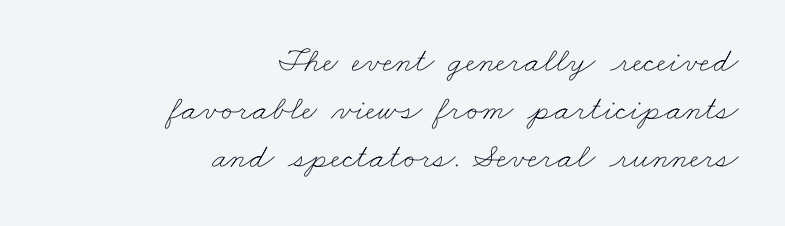
Q: Is the text bold? A: No.
Q: Is the text underlined? A: No.
Q: How is the paragraph aligned? A: Right-aligned.
Q: Is the spacing between letters normal or unusually wide? A: Normal.
Q: Is the spacing between lines tight, normal or loose? A: Normal.
Q: Width (condensed, normal, or wide)? A: Wide.
Q: Stroke contrast? A: Low.
Q: x-height? A: Small.
Q: Monospaced? A: No.
